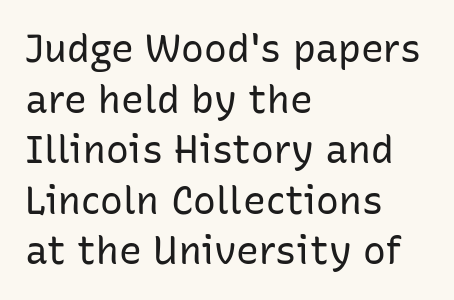
{"serif": "no", "italic": "no", "bold": "no", "weight": "regular", "width": "normal", "stroke_contrast": "low", "x_height": "medium", "monospaced": "no", "underline": "no", "align": "left", "line_spacing": "normal", "line_spacing_ratio": 1.33, "letter_spacing": "normal", "letter_spacing_em": 0.0, "glyph_px": 38}
